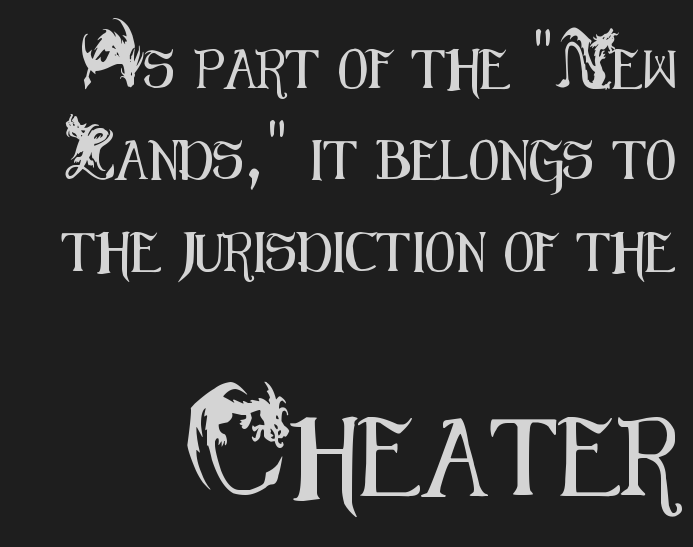
{"serif": "no", "italic": "no", "width": "condensed", "stroke_contrast": "medium", "x_height": "small", "monospaced": "no", "underline": "no", "line_spacing": "loose", "line_spacing_ratio": 2.34, "letter_spacing": "normal", "letter_spacing_em": 0.0, "larger_block": "second", "size_ratio": 2.0, "glyph_px": 78}
